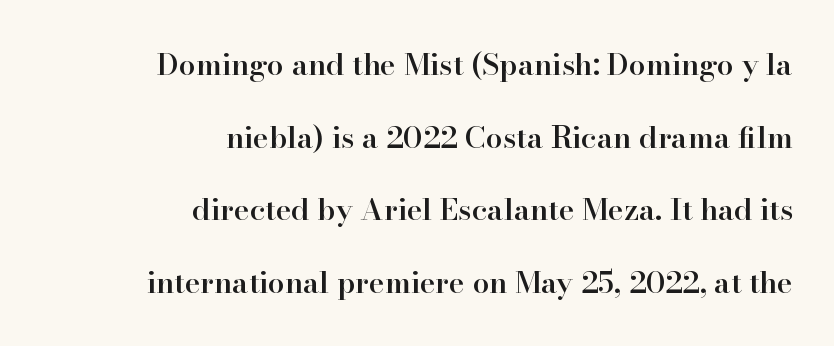
Italic? Not at all — the glyphs are vertical. One glance says open: line gaps are wider than usual. Line ends are locked; line starts wander. Just letters on the line, the space beneath them empty.
